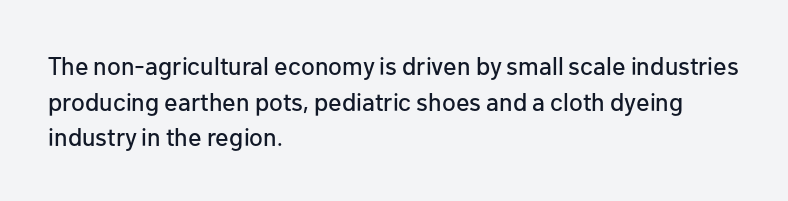
The image shows 25 px text type, upright; set left-aligned, normal line spacing (1.43x), normal letter spacing, not underlined.
